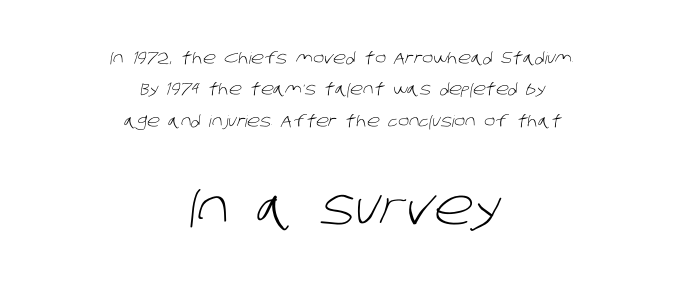
{"serif": "no", "bold": "no", "weight": "light", "width": "normal", "stroke_contrast": "low", "x_height": "large", "monospaced": "no", "underline": "no", "align": "center", "line_spacing": "loose", "line_spacing_ratio": 1.96, "letter_spacing": "normal", "letter_spacing_em": 0.0, "larger_block": "second", "size_ratio": 3.06, "glyph_px": 49}
